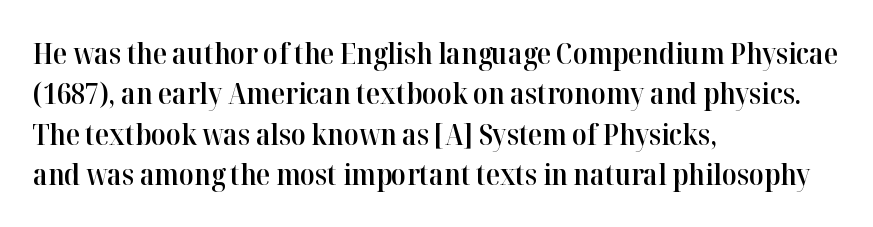
Q: Is the text bold? A: Semi-bold.
Q: Is the text italic (slanted)? A: No, it is upright.
Q: Is the typeface a serif or a sans-serif typeface? A: Serif.
Q: Is the text underlined? A: No.
Q: How is the paragraph aligned? A: Left-aligned.
Q: Is the spacing between letters normal or unusually wide? A: Normal.
Q: Is the spacing between lines tight, normal or loose? A: Normal.
Q: Width (condensed, normal, or wide)? A: Normal.
Q: Stroke contrast? A: High.
Q: x-height? A: Medium.
Q: Monospaced? A: No.
